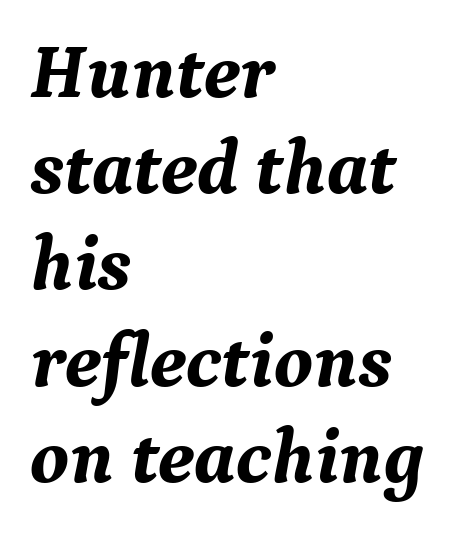
Line beginnings align vertically; line endings do not. Spacing verdict: proportional, widths tailored to each character. Has an underline been added? It has not. What's the leading like? Ordinary, nothing unusual. Typographically, this falls in the serif category.
